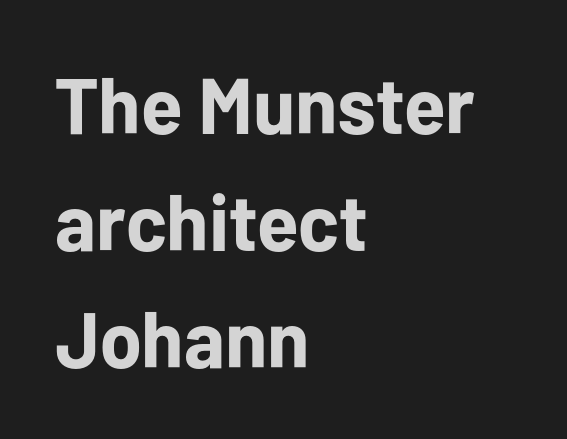
Proportional: the letters do not fall into vertical columns. Chunky letters — that's bold for sure. The words here are not underlined. Look at the tracking — it's just the regular setting, nothing added. Compared with a centered layout, this one pins lines to the left instead. How would I describe the line gaps? Plain and ordinary.
